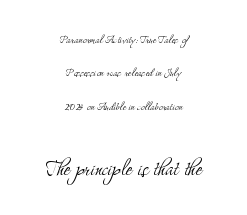
The image shows 26 px text type; set centered, loose line spacing (2.38x), normal letter spacing, not underlined; the second (bottom) block is 1.86x larger.
